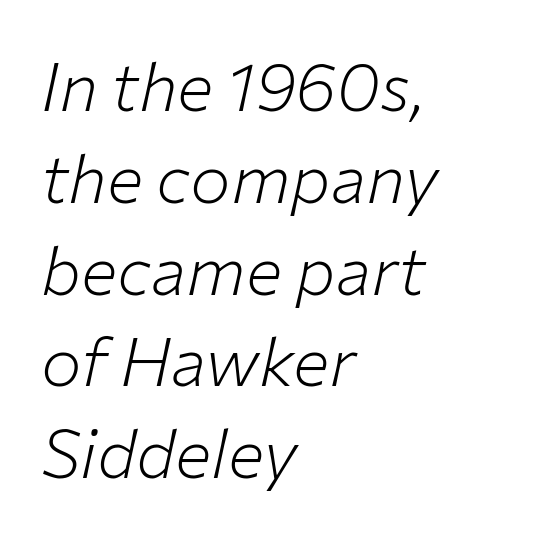
Q: Is the text bold? A: No.
Q: Is the text italic (slanted)? A: Yes, it leans right by about 12 degrees.
Q: Is the text underlined? A: No.
Q: How is the paragraph aligned? A: Left-aligned.
Q: Is the spacing between letters normal or unusually wide? A: Normal.
Q: Is the spacing between lines tight, normal or loose? A: Normal.
Q: Width (condensed, normal, or wide)? A: Normal.
Q: Stroke contrast? A: Low.
Q: x-height? A: Medium.
Q: Monospaced? A: No.
